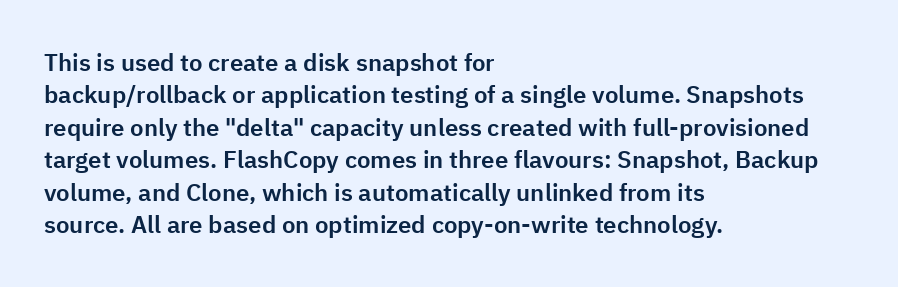
The image shows 24 px text type, upright; set left-aligned, normal line spacing (1.35x), normal letter spacing, not underlined.
